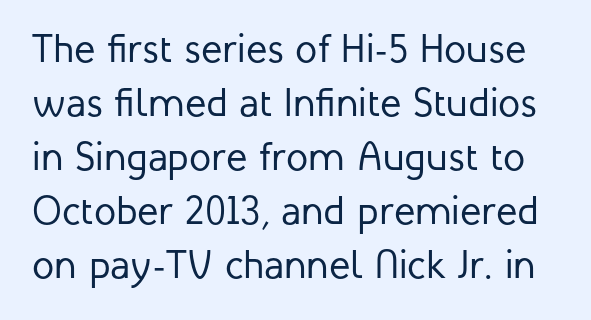
The vertical gap from one line to the next is medium. This sample uses a sans-serif face. Is this a fixed-width face? No — the glyphs have proportional, varying widths. Upright lettering throughout.
